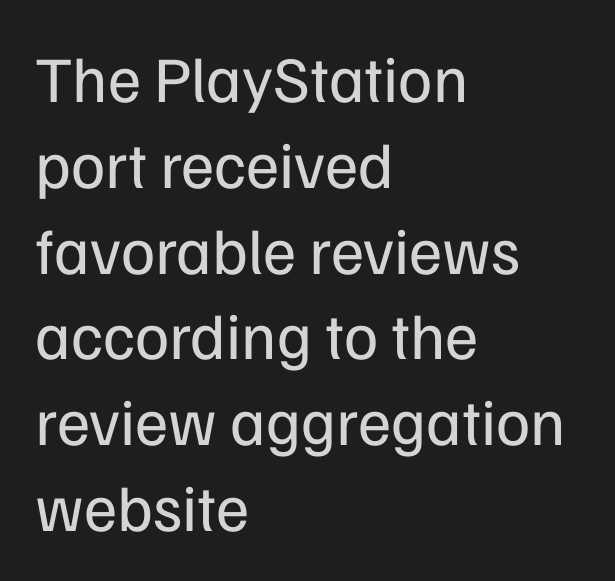
The image shows 65 px regular-weight sans-serif type, upright; set left-aligned, normal line spacing (1.32x), normal letter spacing, not underlined; low stroke contrast and a medium x-height.
